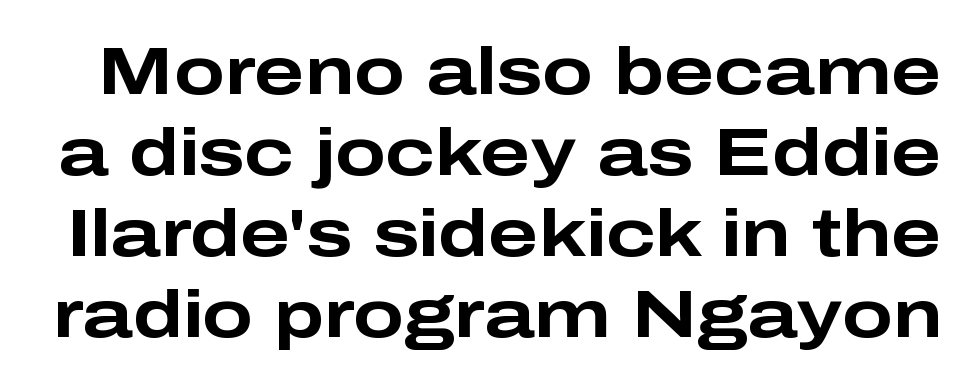
{"serif": "no", "italic": "no", "bold": "yes", "weight": "bold", "width": "wide", "stroke_contrast": "low", "x_height": "medium", "monospaced": "no", "underline": "no", "line_spacing_ratio": 1.21, "letter_spacing": "normal", "letter_spacing_em": 0.0, "glyph_px": 67}
